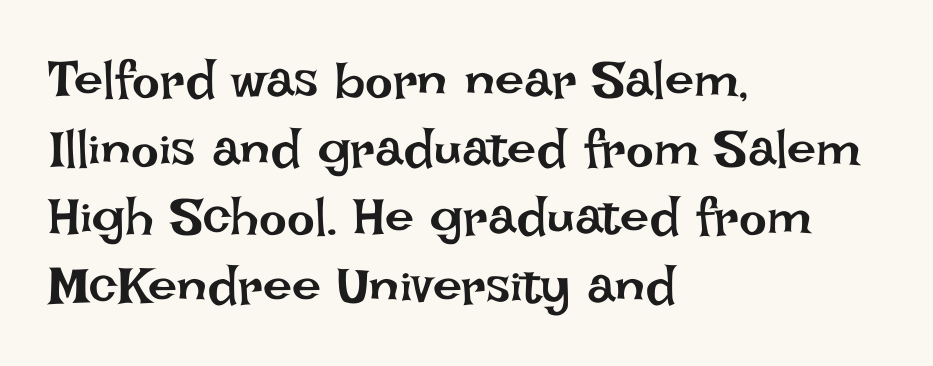
{"italic": "no", "bold": "no", "weight": "regular", "width": "normal", "stroke_contrast": "low", "x_height": "large", "monospaced": "no", "underline": "no", "align": "left", "line_spacing": "normal", "line_spacing_ratio": 1.32, "letter_spacing": "normal", "letter_spacing_em": 0.0, "glyph_px": 52}
